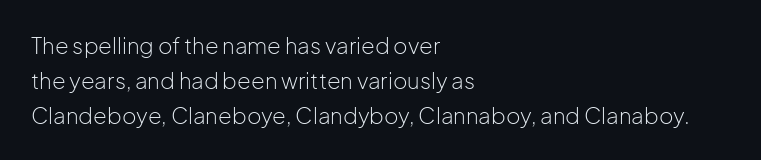
The image shows 22 px text type, upright; set left-aligned, normal line spacing (1.58x), normal letter spacing, not underlined.
